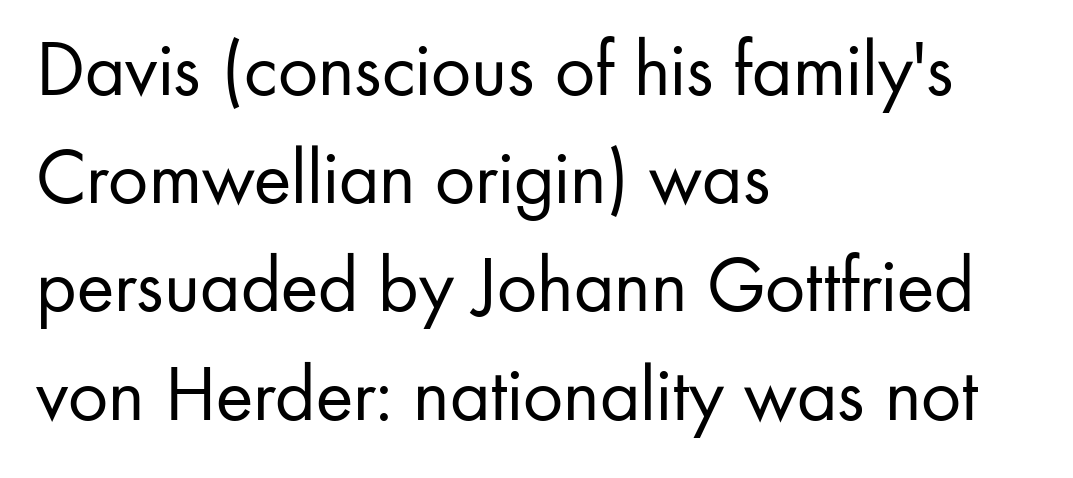
{"serif": "no", "italic": "no", "bold": "no", "weight": "regular", "width": "normal", "stroke_contrast": "low", "x_height": "small", "monospaced": "no", "underline": "no", "align": "left", "line_spacing": "normal", "line_spacing_ratio": 1.37, "letter_spacing": "normal", "letter_spacing_em": 0.0, "glyph_px": 79}
